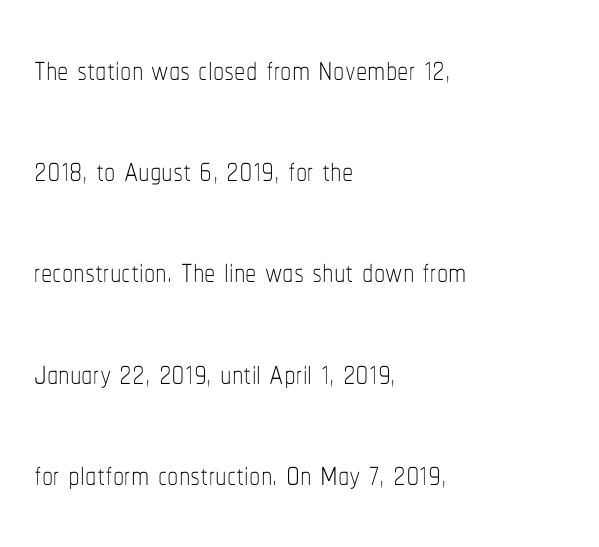
Q: Is the text bold? A: No.
Q: Is the text italic (slanted)? A: No, it is upright.
Q: Is the text underlined? A: No.
Q: How is the paragraph aligned? A: Left-aligned.
Q: Is the spacing between letters normal or unusually wide? A: Normal.
Q: Is the spacing between lines tight, normal or loose? A: Loose.
Q: Width (condensed, normal, or wide)? A: Condensed.
Q: Stroke contrast? A: Low.
Q: x-height? A: Medium.
Q: Monospaced? A: No.
